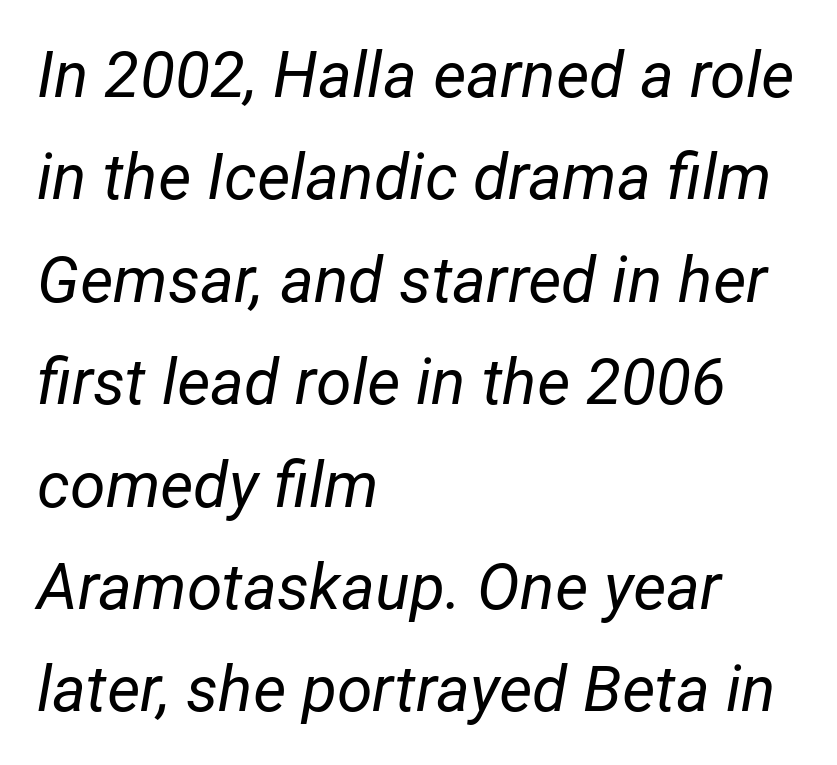
{"italic": "yes", "lean": "right", "slant_degrees": 12, "bold": "no", "weight": "regular", "width": "normal", "stroke_contrast": "low", "x_height": "medium", "monospaced": "no", "underline": "no", "align": "left", "line_spacing": "normal", "line_spacing_ratio": 1.6, "letter_spacing": "normal", "letter_spacing_em": 0.0, "glyph_px": 64}
